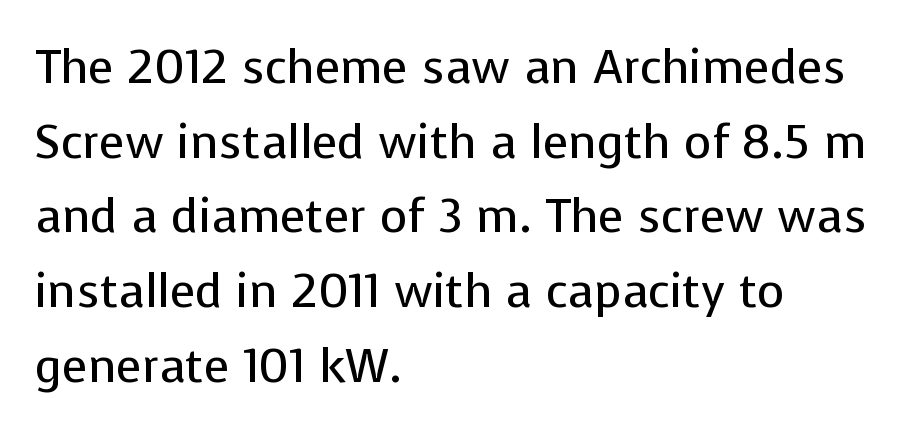
The image shows 47 px regular-weight sans-serif type, upright; set left-aligned, normal line spacing (1.59x), normal letter spacing, not underlined; low stroke contrast and a medium x-height.
